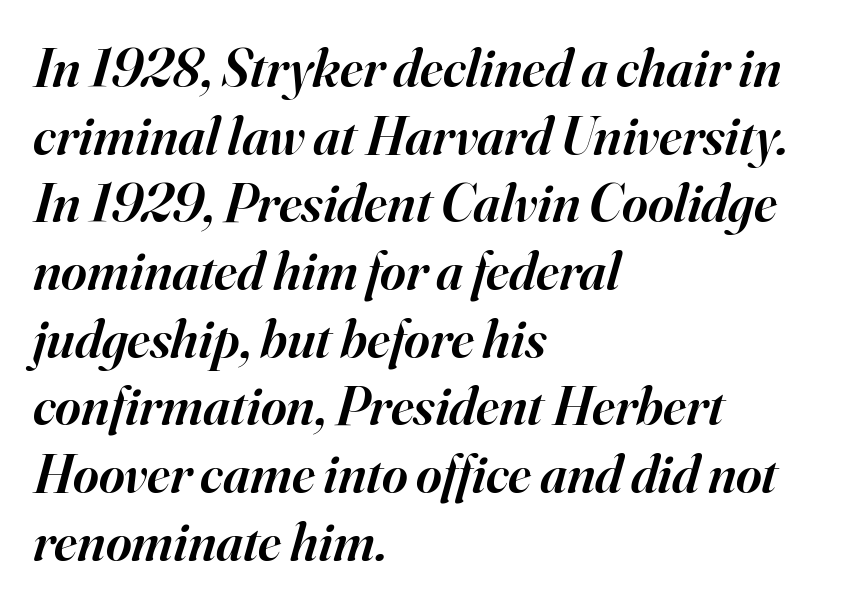
The image shows 55 px semibold serif type, italic (leaning right); set left-aligned, line spacing 1.23x, normal letter spacing, not underlined; high stroke contrast and a small x-height.
